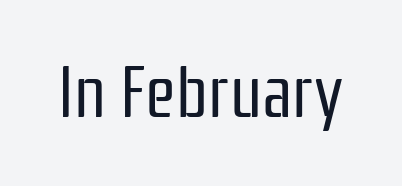
{"serif": "no", "italic": "no", "bold": "no", "weight": "regular", "width": "condensed", "stroke_contrast": "low", "x_height": "medium", "monospaced": "no", "underline": "no", "letter_spacing": "normal", "letter_spacing_em": 0.0, "glyph_px": 70}
